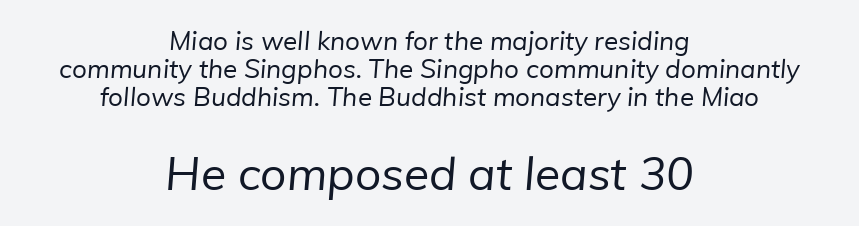
Q: Is the text bold? A: No.
Q: Is the typeface a serif or a sans-serif typeface? A: Sans-serif.
Q: Is the text underlined? A: No.
Q: How is the paragraph aligned? A: Centered.
Q: Is the spacing between letters normal or unusually wide? A: Normal.
Q: Is the spacing between lines tight, normal or loose? A: Tight.
Q: Which block of text is set in a larger size, the first (top) or the second (bottom)? A: The second (bottom) one.
Q: Width (condensed, normal, or wide)? A: Normal.
Q: Stroke contrast? A: Low.
Q: x-height? A: Medium.
Q: Monospaced? A: No.
